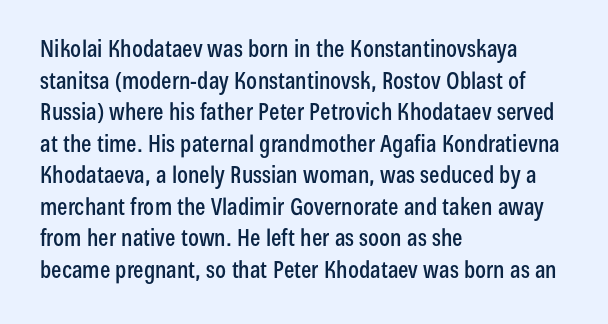
The letterforms sit shoulder to shoulder at normal distance. The paragraph has a hard left edge and a soft right edge. A clean baseline with only descenders dipping below it. No italicization has been applied; the sample stays upright.
